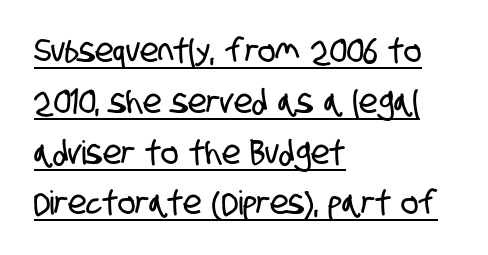
This rendering employs a face without finishing strokes, i.e., a sans-serif. Emphasis is given by a line drawn under the lettering. Here the designer chose a conventional face with non-uniform glyph widths. Horizontally, the lines are justified to the leading edge only. Does extra space separate the letters? No, they use regular spacing. Leading: standard.
